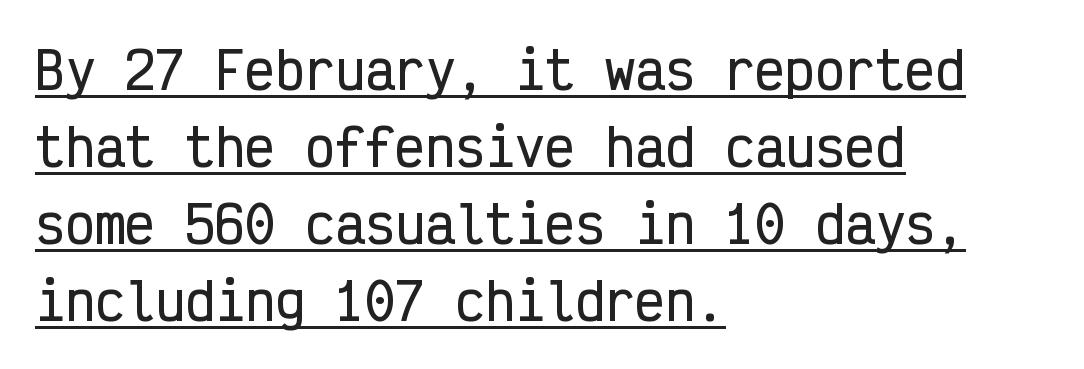
All the whitespace from short lines collects on the right. Fixed-width glyphs throughout — classic coding-font behaviour. The sample's only ornament is a line tracing under the words. Typographically, this falls in the sans-serif category. The type is set solid horizontally, with unmodified tracking. The lines sit at an ordinary, default distance from one another.
